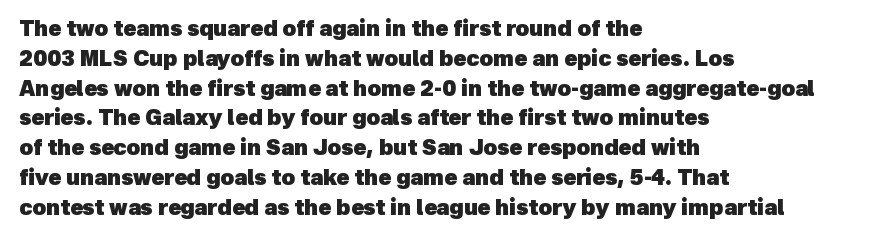
The image shows 21 px bold type; set left-aligned, normal line spacing (1.42x), normal letter spacing, not underlined.
